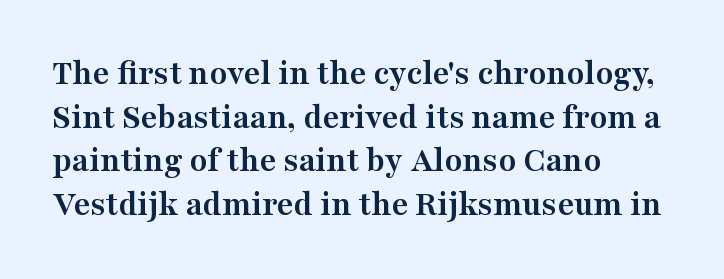
{"serif": "yes", "italic": "no", "bold": "yes", "weight": "semibold", "width": "wide", "stroke_contrast": "medium", "x_height": "medium", "monospaced": "no", "underline": "no", "align": "left", "line_spacing_ratio": 1.21, "letter_spacing": "normal", "letter_spacing_em": 0.0, "glyph_px": 36}
